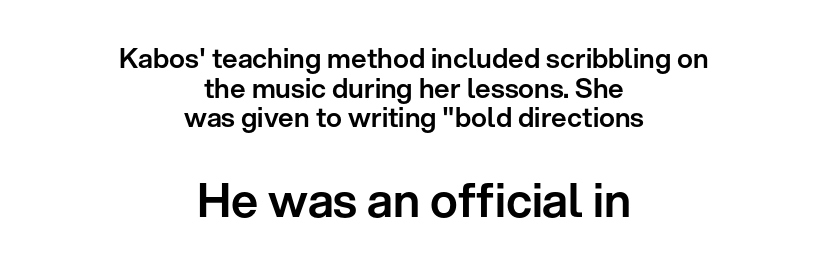
Does extra space separate the letters? No, they use regular spacing. The gap between lines stays unmarked. The type family on display is of the sans-serif kind. Character widths vary here, with narrow letters taking less room than wide ones.
